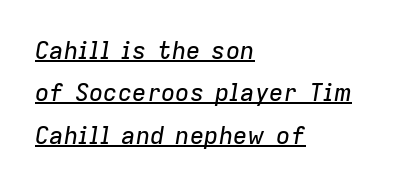
{"italic": "yes", "lean": "right", "slant_degrees": 9, "underline": "yes", "align": "left", "line_spacing_ratio": 1.77, "letter_spacing": "normal", "letter_spacing_em": 0.0, "glyph_px": 24}
